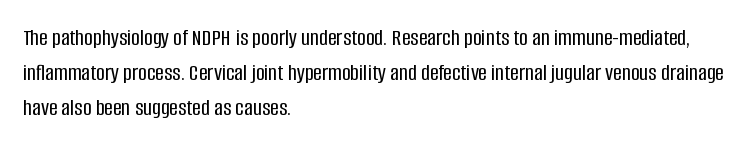
{"italic": "no", "underline": "no", "align": "left", "line_spacing": "normal", "line_spacing_ratio": 1.45, "letter_spacing": "normal", "letter_spacing_em": 0.0, "glyph_px": 24}
